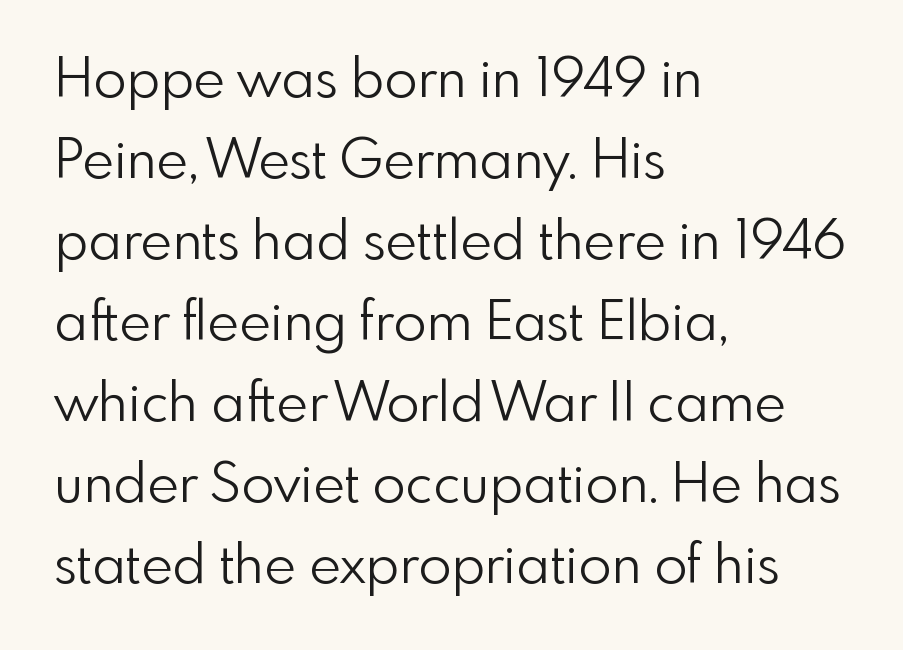
{"serif": "no", "italic": "no", "bold": "no", "weight": "light", "width": "normal", "x_height": "small", "monospaced": "no", "underline": "no", "align": "left", "line_spacing": "normal", "line_spacing_ratio": 1.5, "letter_spacing": "normal", "letter_spacing_em": 0.0, "glyph_px": 54}
